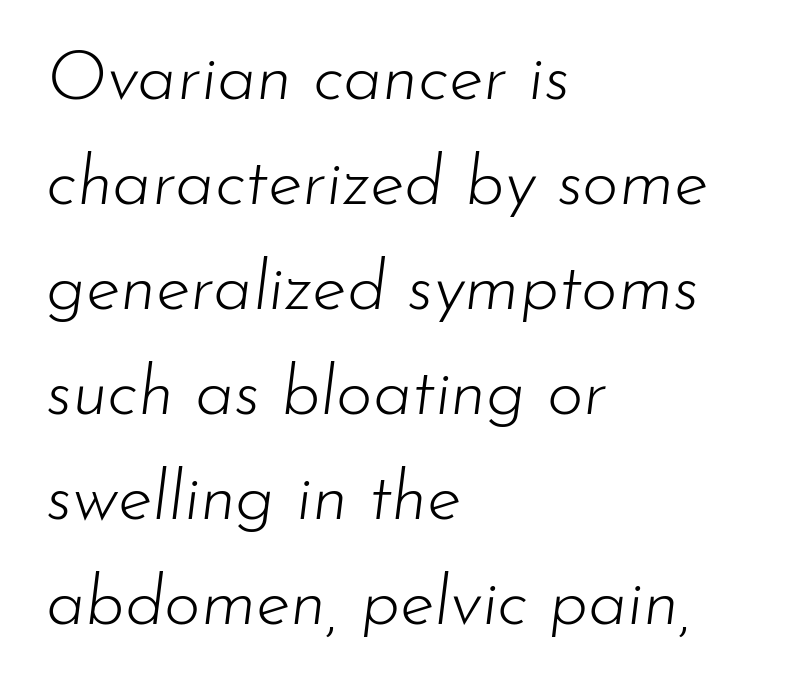
Every character sits at an angle, as italics do. In terms of leading, this rendering sits right in the middle. Each row of text sits above clean, open space. Note the varied advance widths — an 'i' is clearly narrower than an 'm'.
